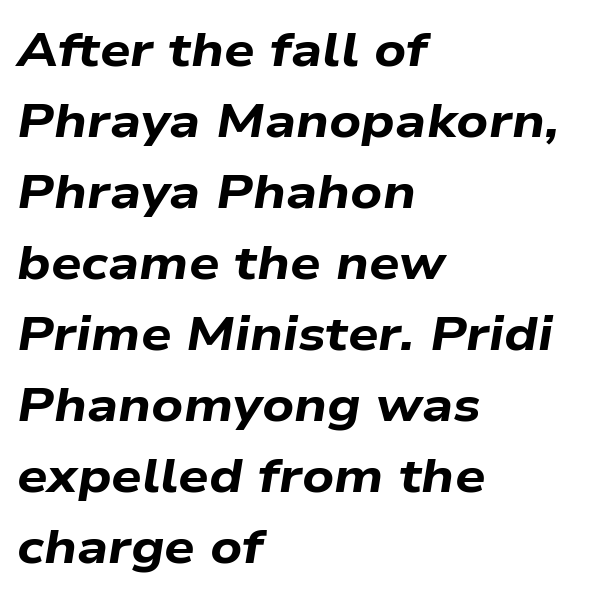
{"italic": "yes", "lean": "right", "slant_degrees": 9, "bold": "yes", "weight": "bold", "width": "wide", "stroke_contrast": "low", "x_height": "medium", "monospaced": "no", "underline": "no", "align": "left", "line_spacing": "normal", "line_spacing_ratio": 1.48, "letter_spacing": "normal", "letter_spacing_em": 0.0, "glyph_px": 48}
